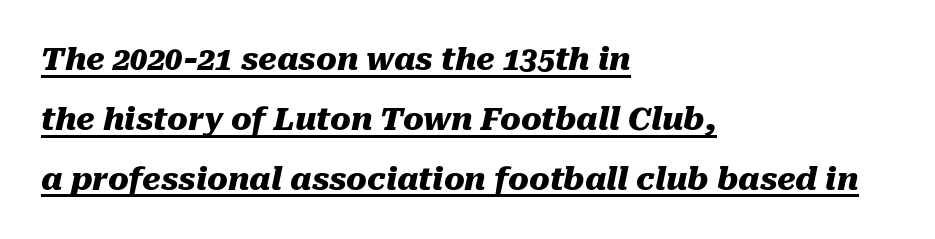
The image shows 31 px heavy type, italic (leaning right); set left-aligned, loose line spacing (1.93x), normal letter spacing, underlined; medium stroke contrast and a medium x-height.
